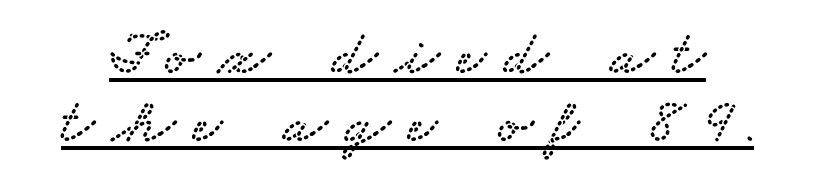
Whoever set this chose condensed vertical rhythm over breathing room. Note the varied advance widths — an 'i' is clearly narrower than an 'm'. Inter-character spacing is expanded well beyond the font's built-in metrics. The face used here appears with an underline applied.
